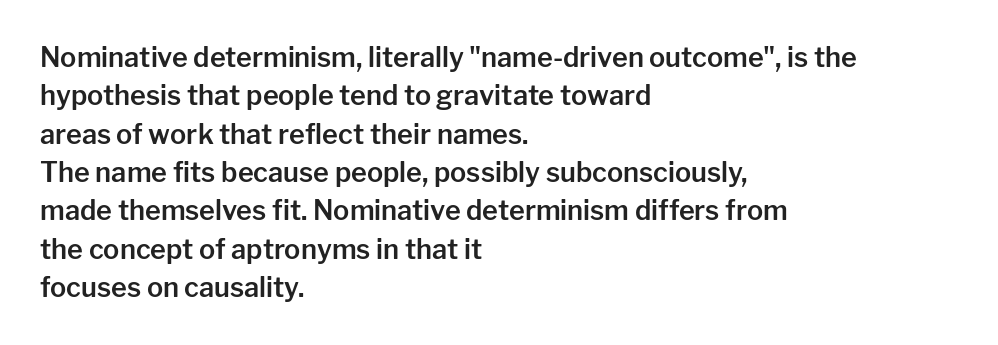
The image shows 27 px text type, upright; set left-aligned, normal line spacing (1.42x), normal letter spacing, not underlined.
